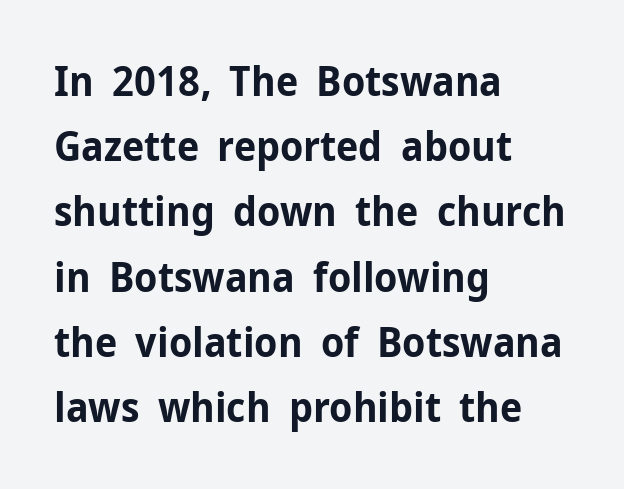
Q: Is the text bold? A: Yes.
Q: Is the text italic (slanted)? A: No, it is upright.
Q: Is the typeface a serif or a sans-serif typeface? A: Sans-serif.
Q: Is the text underlined? A: No.
Q: How is the paragraph aligned? A: Left-aligned.
Q: Is the spacing between letters normal or unusually wide? A: Normal.
Q: Is the spacing between lines tight, normal or loose? A: Normal.
Q: Width (condensed, normal, or wide)? A: Normal.
Q: Stroke contrast? A: Low.
Q: x-height? A: Medium.
Q: Monospaced? A: No.
